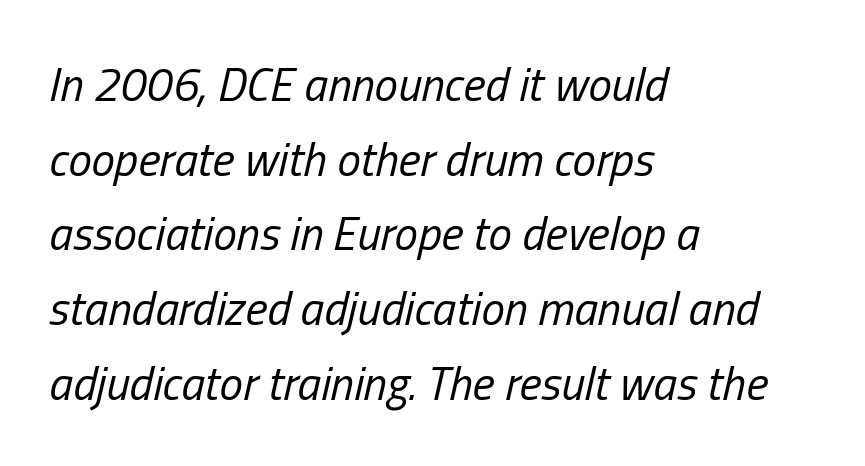
The image shows 47 px regular-weight, condensed type, italic (leaning right); set left-aligned, normal line spacing (1.59x), normal letter spacing, not underlined; low stroke contrast and a medium x-height.
